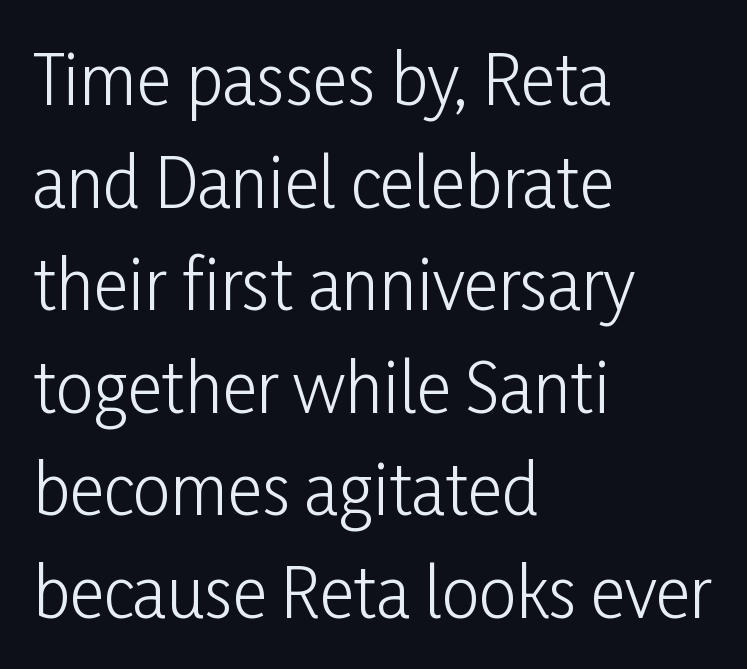
The image shows 67 px light, condensed sans-serif type, upright; set left-aligned, normal line spacing (1.53x), normal letter spacing, not underlined; low stroke contrast and a medium x-height.
